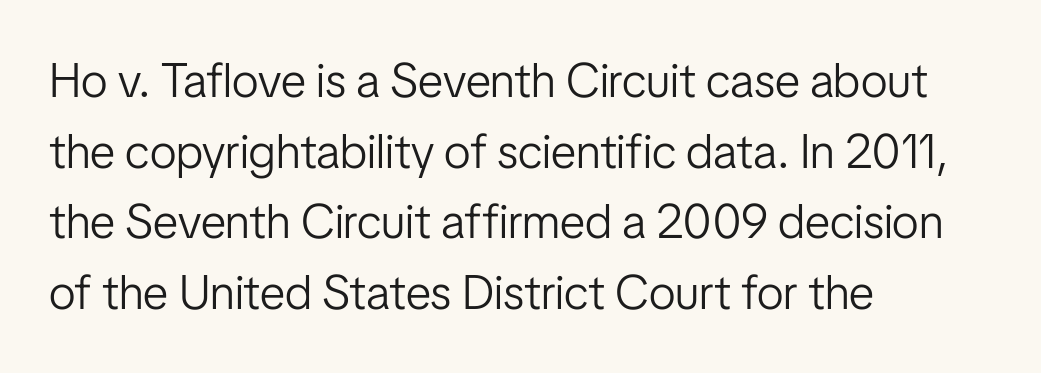
{"serif": "no", "italic": "no", "bold": "no", "weight": "light", "width": "condensed", "stroke_contrast": "low", "x_height": "medium", "monospaced": "no", "underline": "no", "align": "left", "line_spacing": "normal", "line_spacing_ratio": 1.47, "letter_spacing": "normal", "letter_spacing_em": 0.0, "glyph_px": 48}
